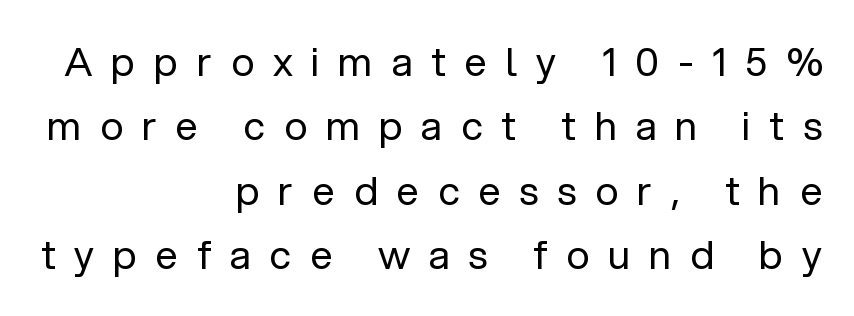
The image shows 40 px regular-weight sans-serif type, upright; set right-aligned, normal line spacing (1.61x), unusually wide letter spacing (+0.47 em), not underlined; low stroke contrast and a medium x-height.
